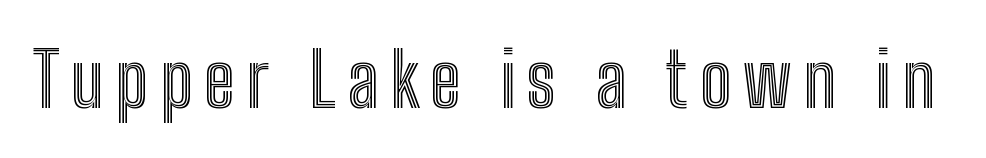
The image shows 76 px condensed type, upright; set not underlined; a medium x-height.
